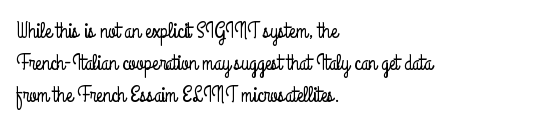
The image shows 22 px text type; set left-aligned, normal line spacing (1.45x), normal letter spacing, not underlined.
